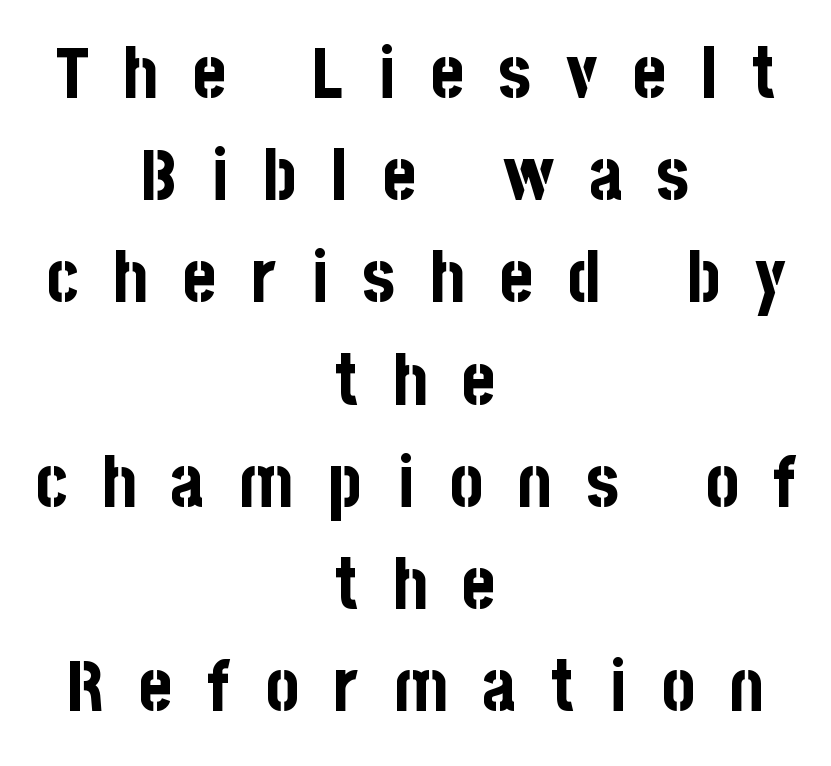
{"serif": "no", "italic": "no", "bold": "yes", "weight": "bold", "width": "condensed", "stroke_contrast": "low", "x_height": "large", "monospaced": "no", "underline": "no", "align": "center", "line_spacing": "normal", "line_spacing_ratio": 1.44, "letter_spacing": "wide", "letter_spacing_em": 0.49, "glyph_px": 71}
